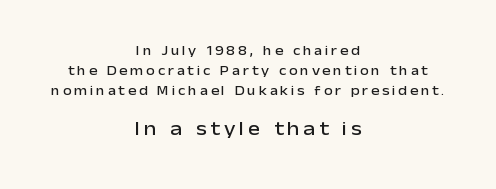
The image shows 20 px text type, upright; set centered, normal line spacing (1.44x), not underlined; the second (bottom) block is 1.43x larger.
